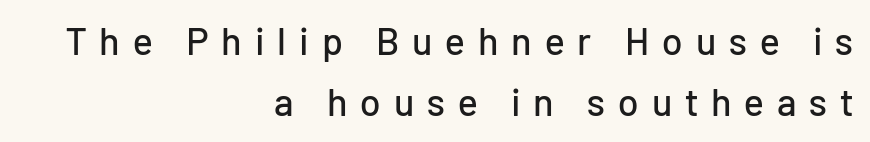
The image shows 38 px sans-serif type, upright; set right-aligned, normal line spacing (1.61x), unusually wide letter spacing (+0.34 em), not underlined; low stroke contrast and a medium x-height.
